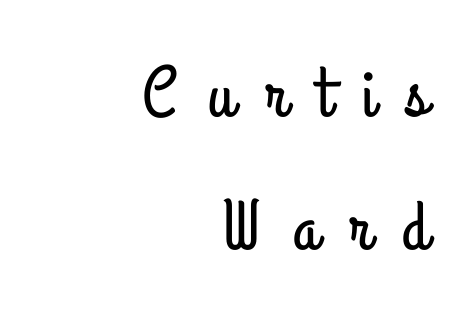
The image shows 71 px condensed sans-serif type, upright; set right-aligned, line spacing 1.87x, unusually wide letter spacing (+0.44 em), not underlined; low stroke contrast and a small x-height.
